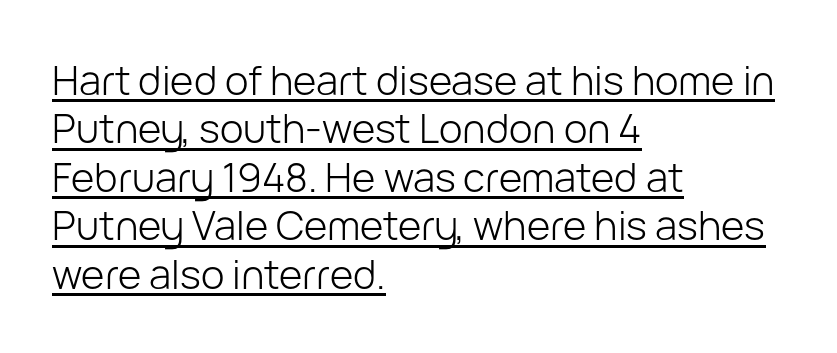
Q: Is the text bold? A: No.
Q: Is the text italic (slanted)? A: No, it is upright.
Q: Is the typeface a serif or a sans-serif typeface? A: Sans-serif.
Q: Is the text underlined? A: Yes.
Q: How is the paragraph aligned? A: Left-aligned.
Q: Is the spacing between letters normal or unusually wide? A: Normal.
Q: Width (condensed, normal, or wide)? A: Normal.
Q: Stroke contrast? A: Low.
Q: x-height? A: Medium.
Q: Monospaced? A: No.
